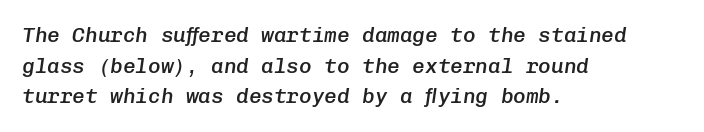
Q: Is the text bold? A: Semi-bold.
Q: Is the text italic (slanted)? A: Yes, it leans right by about 8 degrees.
Q: Is the text underlined? A: No.
Q: How is the paragraph aligned? A: Left-aligned.
Q: Is the spacing between letters normal or unusually wide? A: Normal.
Q: Is the spacing between lines tight, normal or loose? A: Normal.
